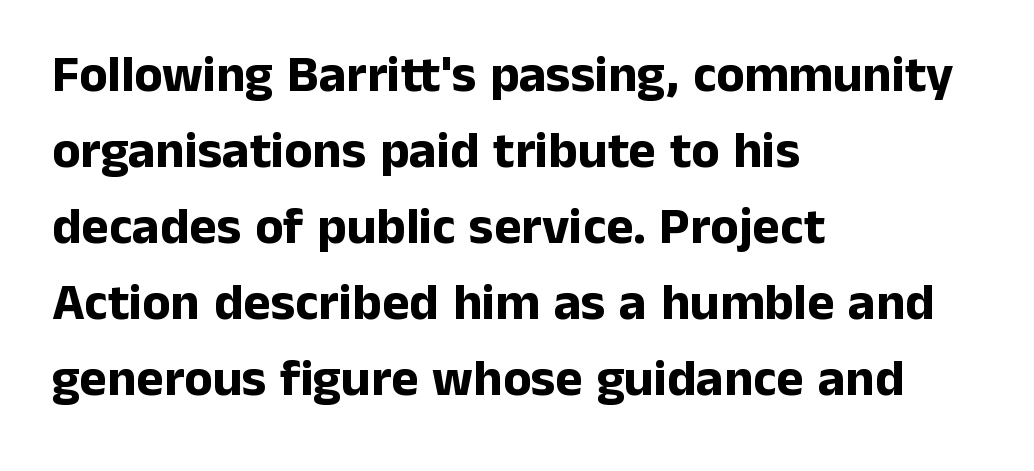
Underline: absent. Is this a fixed-width face? No — the glyphs have proportional, varying widths. Short note: letters normally spaced. Heavy, bold letterforms. The letters stand upright; this is a roman face.
